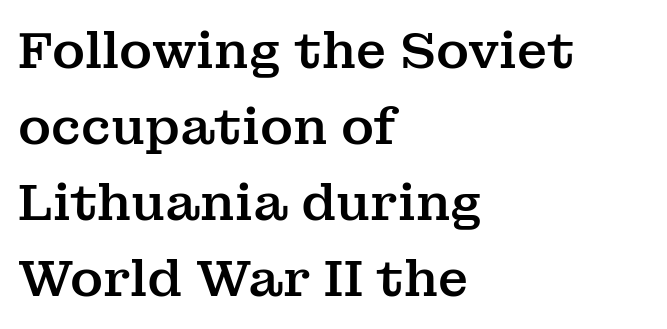
Posture: straight, roman, zero tilt. Check where the strokes stop: tiny serifs finish them off. Compared with a centered layout, this one pins lines to the left instead. Anything drawn beneath the words? Only blank space.
